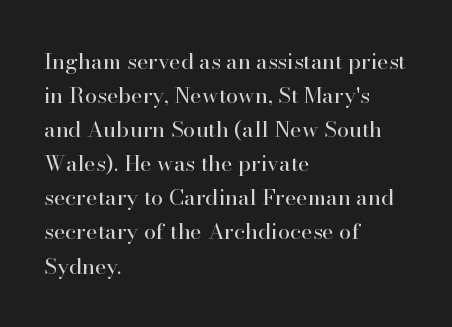
Caption: multi-line text, flush left, ragged right. Rendered with straight, roman letterforms. Beneath every word, the page is bare. Weight: not bold — regular or lighter. Nobody touched the tracking dial on this one. Vertically, the passage feels balanced, rows spaced as you'd expect.
